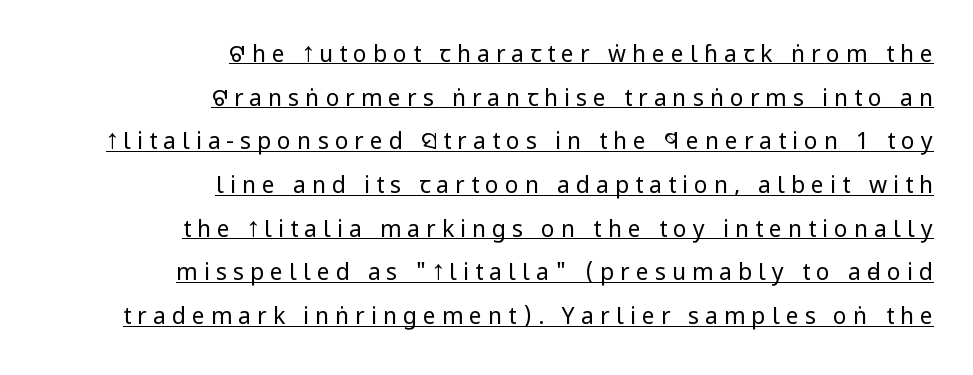
Q: Is the text bold? A: No.
Q: Is the text italic (slanted)? A: No, it is upright.
Q: Is the text underlined? A: Yes.
Q: How is the paragraph aligned? A: Right-aligned.
Q: Is the spacing between letters normal or unusually wide? A: Unusually wide.
Q: Is the spacing between lines tight, normal or loose? A: Loose.
